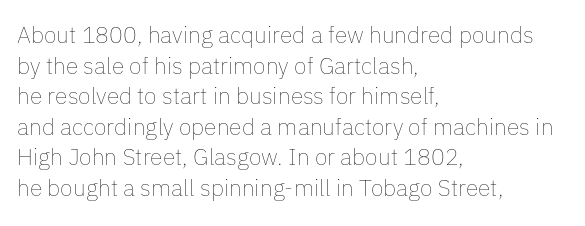
The image shows 23 px text type, upright; set left-aligned, normal line spacing (1.33x), normal letter spacing, not underlined.
